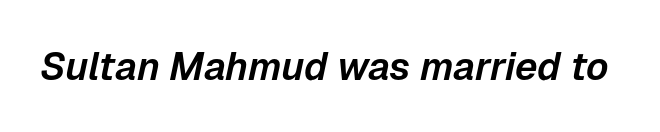
Underlining? Definitely not there. Default kerning and tracking; the words read as compact shapes. The letters advance in unequal steps, a hallmark of proportional type. The face used here has a pronounced slope to its letters.
